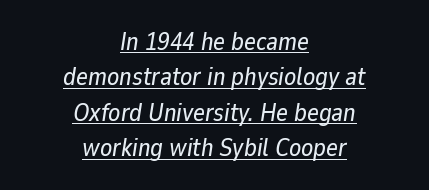
The paragraph shown floats in the horizontal middle. Characters are canted at an angle relative to the baseline's perpendicular. Successive baselines arrive at the customary interval. Like a heading marked for emphasis, these lines bear an underscore. The passage shown has conventional tracking throughout.
